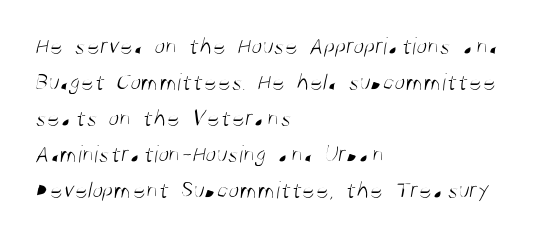
The image shows 25 px text type; set left-aligned, normal line spacing (1.44x), normal letter spacing, not underlined.
